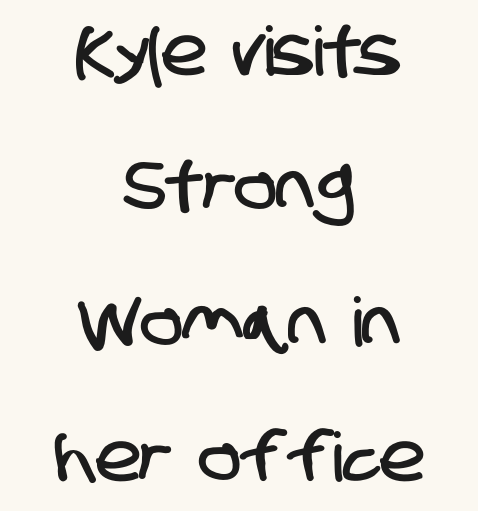
Q: Is the typeface a serif or a sans-serif typeface? A: Sans-serif.
Q: Is the text underlined? A: No.
Q: How is the paragraph aligned? A: Centered.
Q: Is the spacing between letters normal or unusually wide? A: Normal.
Q: Is the spacing between lines tight, normal or loose? A: Loose.
Q: Width (condensed, normal, or wide)? A: Condensed.
Q: Stroke contrast? A: Low.
Q: x-height? A: Large.
Q: Monospaced? A: No.
